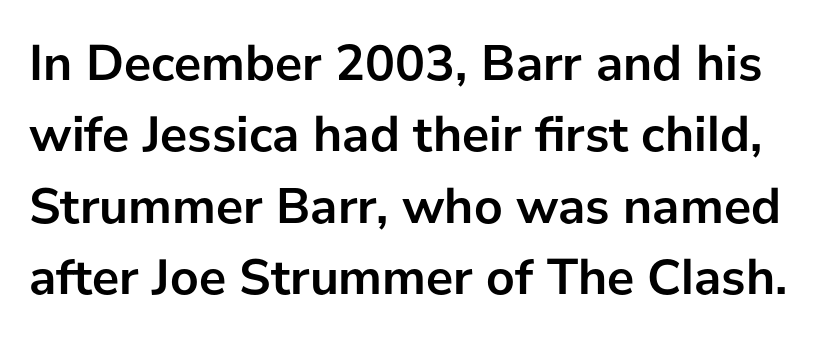
Rule under the text: the space is simply empty. Summary of vertical rhythm: regular, with standard interline spacing. The glyphs have the mass of a bold cut. Varying glyph widths throughout — classic text-font behaviour. Between one letter and the next there's only the usual sliver of space. Upright lettering throughout.
